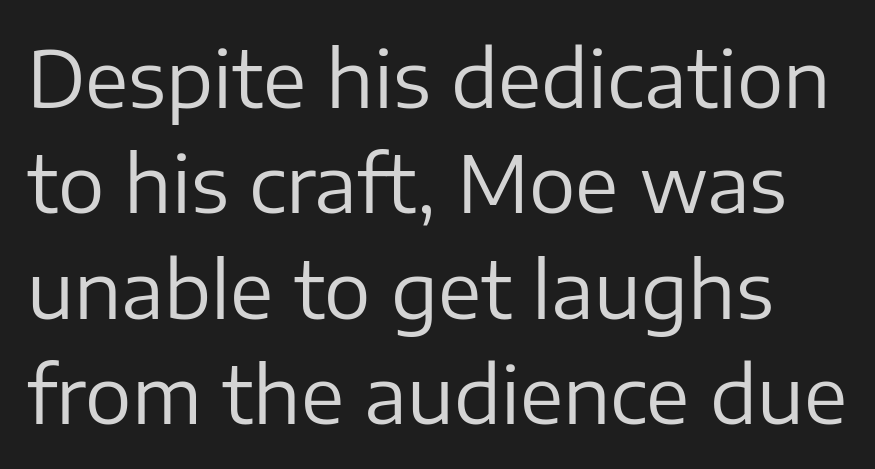
{"serif": "no", "italic": "no", "bold": "no", "weight": "regular", "width": "normal", "stroke_contrast": "low", "x_height": "medium", "monospaced": "no", "underline": "no", "line_spacing": "normal", "line_spacing_ratio": 1.35, "letter_spacing": "normal", "letter_spacing_em": 0.0, "glyph_px": 78}
